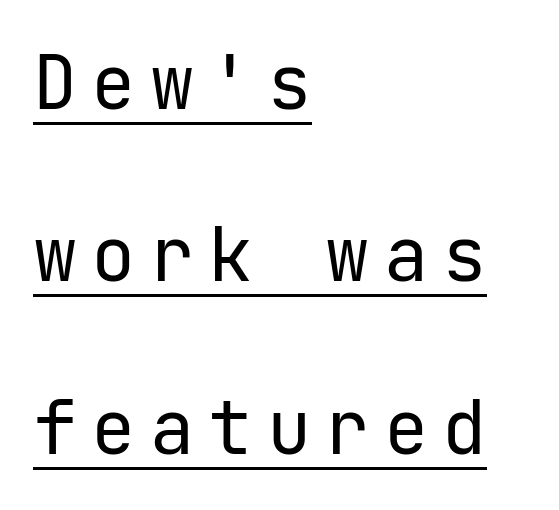
{"serif": "no", "italic": "no", "bold": "no", "weight": "regular", "width": "normal", "stroke_contrast": "low", "x_height": "medium", "underline": "yes", "align": "left", "line_spacing": "loose", "line_spacing_ratio": 2.33, "glyph_px": 74}
